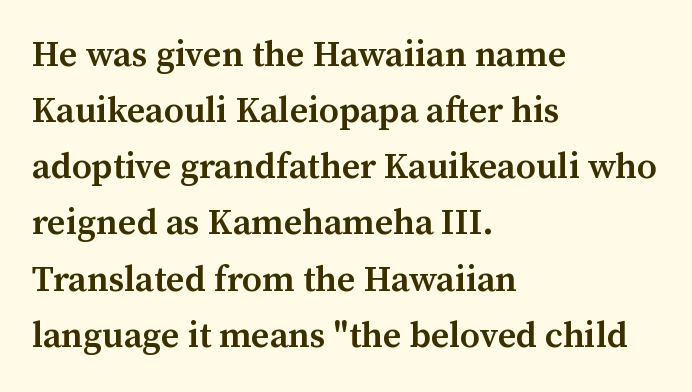
Q: Is the text bold? A: Semi-bold.
Q: Is the text italic (slanted)? A: No, it is upright.
Q: Is the typeface a serif or a sans-serif typeface? A: Serif.
Q: Is the text underlined? A: No.
Q: How is the paragraph aligned? A: Left-aligned.
Q: Is the spacing between letters normal or unusually wide? A: Normal.
Q: Is the spacing between lines tight, normal or loose? A: Normal.
Q: Width (condensed, normal, or wide)? A: Normal.
Q: Stroke contrast? A: Medium.
Q: x-height? A: Medium.
Q: Monospaced? A: No.
